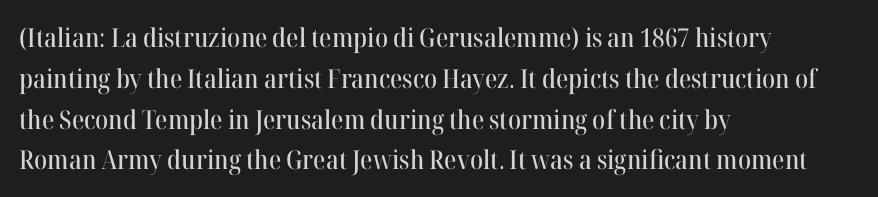
{"italic": "no", "underline": "no", "align": "left", "line_spacing": "normal", "line_spacing_ratio": 1.57, "letter_spacing": "normal", "letter_spacing_em": 0.0, "glyph_px": 26}
